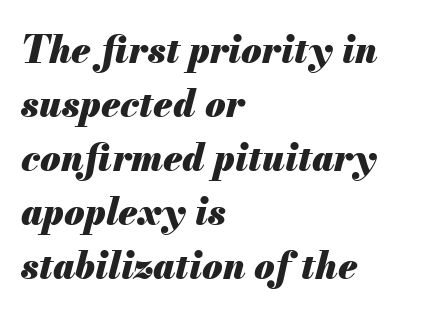
Q: Is the text bold? A: Yes.
Q: Is the text italic (slanted)? A: Yes, it leans right by about 13 degrees.
Q: Is the text underlined? A: No.
Q: How is the paragraph aligned? A: Left-aligned.
Q: Is the spacing between letters normal or unusually wide? A: Normal.
Q: Is the spacing between lines tight, normal or loose? A: Normal.
Q: Width (condensed, normal, or wide)? A: Normal.
Q: Stroke contrast? A: Medium.
Q: x-height? A: Small.
Q: Monospaced? A: No.
